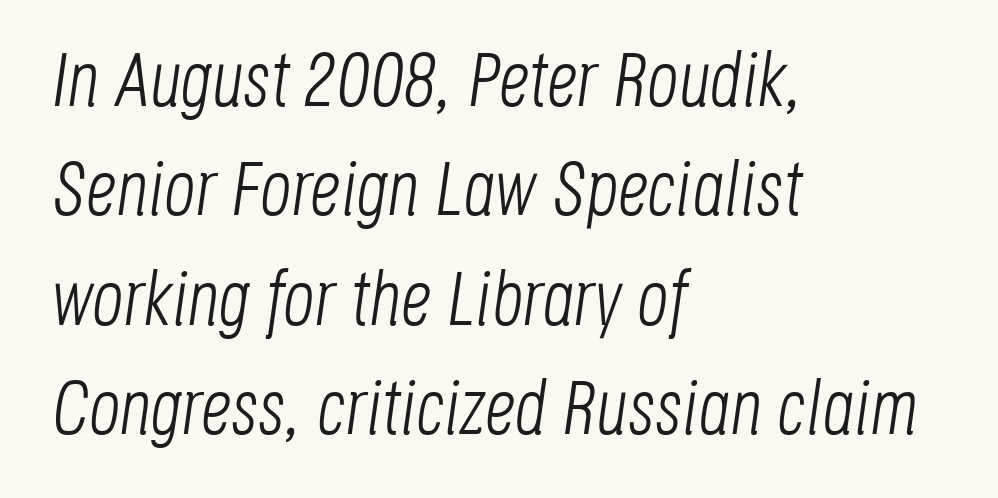
Letter spacing: default. The glyphs are unaccompanied by any horizontal stroke below them. Think of a printed novel: that variable character pitch is what you see here. The lines sit at an ordinary, default distance from one another.
